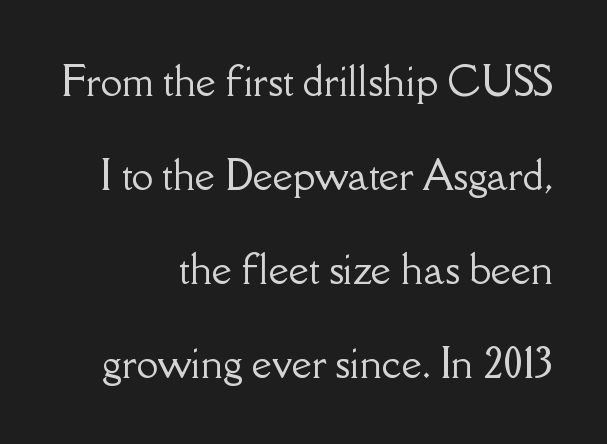
Q: Is the text italic (slanted)? A: No, it is upright.
Q: Is the typeface a serif or a sans-serif typeface? A: Serif.
Q: Is the text underlined? A: No.
Q: How is the paragraph aligned? A: Right-aligned.
Q: Is the spacing between letters normal or unusually wide? A: Normal.
Q: Is the spacing between lines tight, normal or loose? A: Loose.
Q: Width (condensed, normal, or wide)? A: Normal.
Q: Stroke contrast? A: Low.
Q: x-height? A: Small.
Q: Monospaced? A: No.
